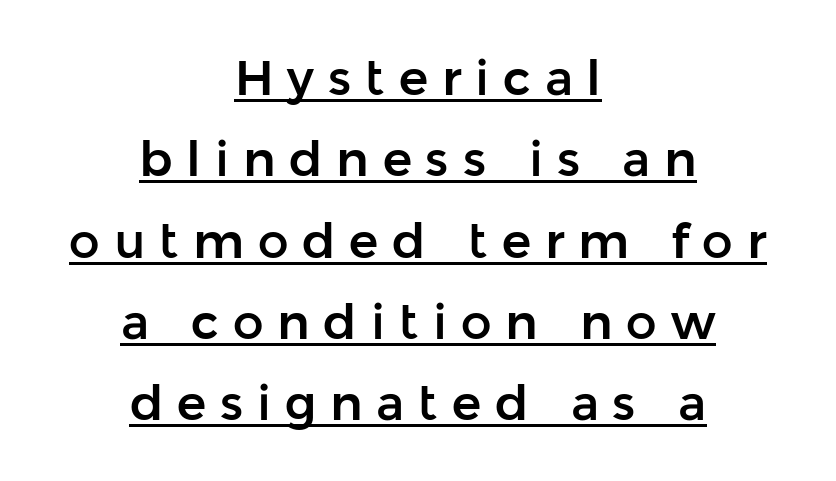
{"serif": "no", "italic": "no", "width": "normal", "stroke_contrast": "low", "x_height": "medium", "monospaced": "no", "underline": "yes", "align": "center", "line_spacing": "normal", "line_spacing_ratio": 1.66, "letter_spacing": "wide", "letter_spacing_em": 0.28, "glyph_px": 49}
